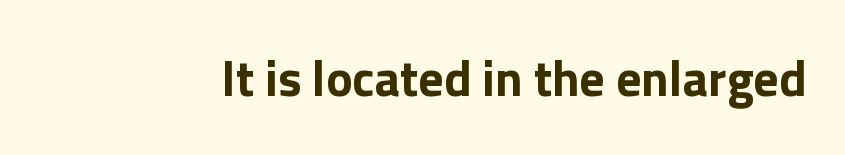
I'd call this a sans setting — the letters go barefoot. Does extra space separate the letters? No, they use regular spacing. Each letter keeps its own natural width here, so spacing adapts to shape. Beneath every word, the page is bare. These lines carry a lot of weight — the face is fully bold. Do the letters lean? They stand straight.
